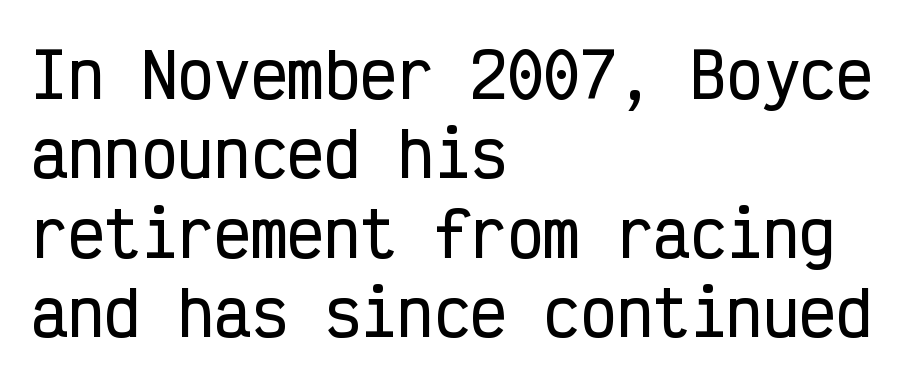
Honestly, the letter spacing is just normal — you wouldn't notice it. The rendering anchors every line to the left-hand side. Clear beneath every line of the passage. Do the characters align in a grid? Yes, the font is monospaced. Leading: standard. The designer went with a sans here, leaving each stem footless.
